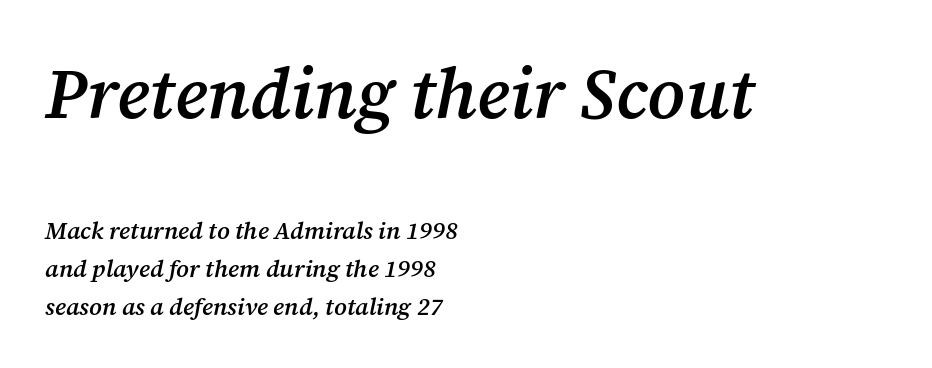
The ragged edge is on the right, which tells us the setting is flush left. Whoever set this chose a conventional vertical rhythm. The first block has been scaled up relative to the second. These lines keep a tight, regular rhythm from letter to letter.
